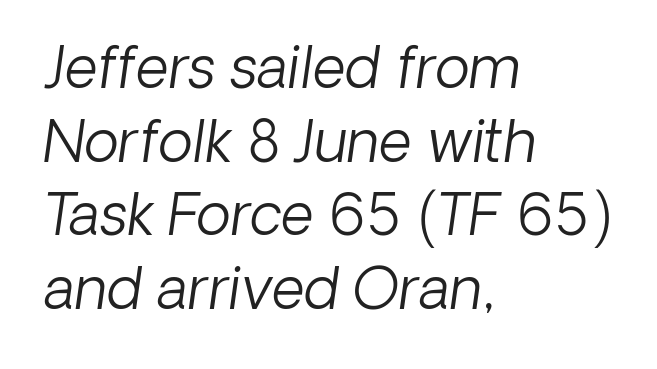
The tracking reads as untouched default to a designer's eye. Think standard paragraph weight, or any step lighter than that. Would a proofreader flag this as italicized? Yes. Typeset ragged right — the left edge is the straight one. Descenders are the only things crossing below the line.
